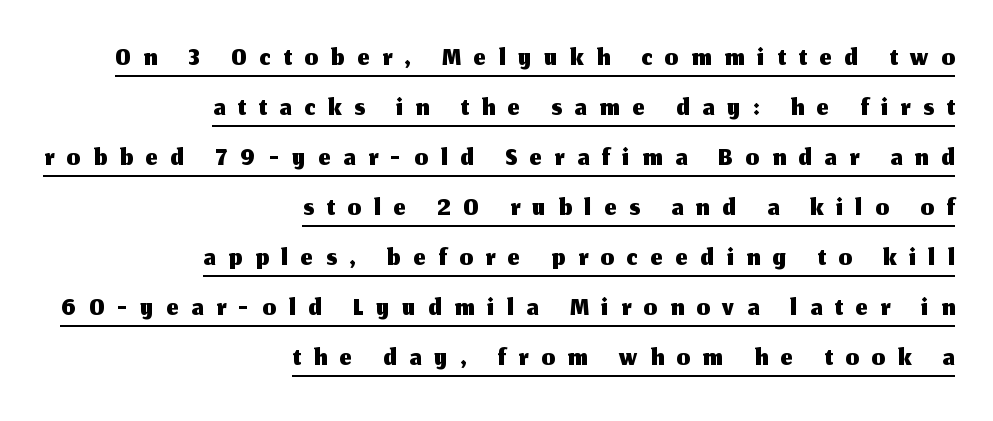
{"serif": "no", "italic": "no", "width": "normal", "stroke_contrast": "medium", "x_height": "medium", "monospaced": "no", "underline": "yes", "align": "right", "line_spacing_ratio": 1.19, "letter_spacing": "wide", "letter_spacing_em": 0.31, "glyph_px": 42}
